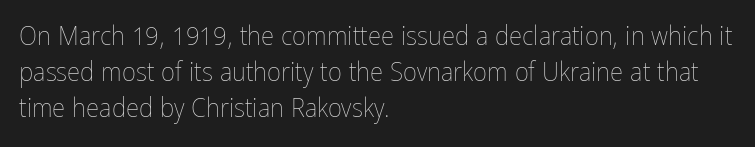
The image shows 27 px text type, upright; set left-aligned, normal line spacing (1.33x), normal letter spacing, not underlined.
